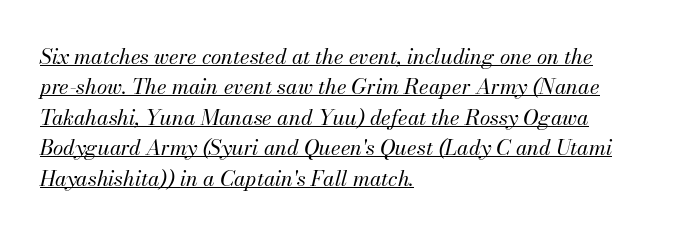
Q: Is the text bold? A: No.
Q: Is the text italic (slanted)? A: Yes, it leans right by about 13 degrees.
Q: Is the text underlined? A: Yes.
Q: How is the paragraph aligned? A: Left-aligned.
Q: Is the spacing between letters normal or unusually wide? A: Normal.
Q: Is the spacing between lines tight, normal or loose? A: Normal.
